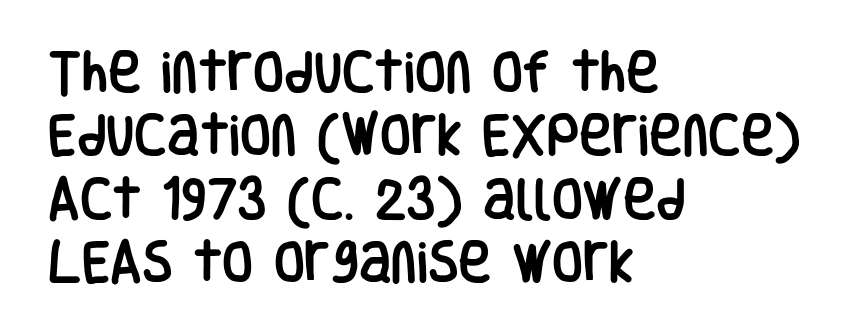
These lines stack with their left ends in a neat column. Underlining? Definitely not there. Ordinary non-slanted type is in use. Honestly, the row spacing looks completely unremarkable. The letters advance in unequal steps, a hallmark of proportional type. Regarding serifs, this sample does without them.
